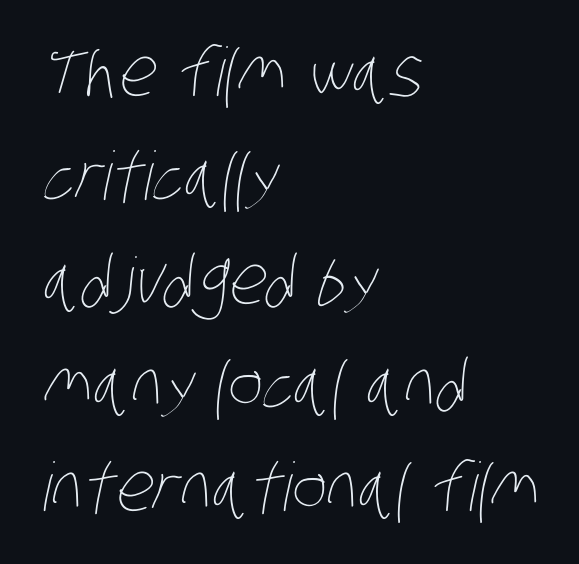
Q: Is the text bold? A: No.
Q: Is the text underlined? A: No.
Q: How is the paragraph aligned? A: Left-aligned.
Q: Is the spacing between letters normal or unusually wide? A: Normal.
Q: Is the spacing between lines tight, normal or loose? A: Normal.
Q: Width (condensed, normal, or wide)? A: Condensed.
Q: Stroke contrast? A: Low.
Q: x-height? A: Large.
Q: Monospaced? A: No.
